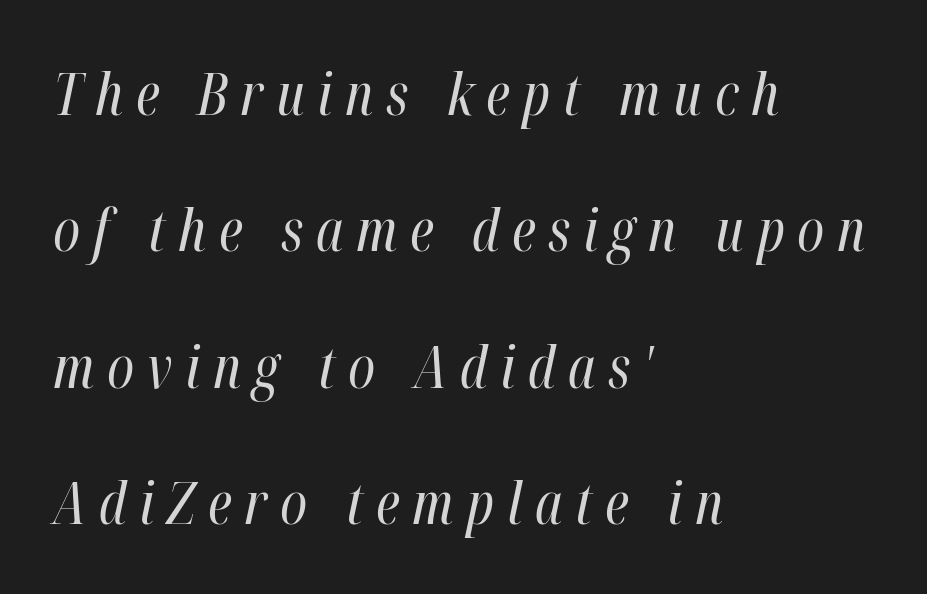
{"italic": "yes", "lean": "right", "slant_degrees": 12, "bold": "no", "weight": "regular", "width": "condensed", "stroke_contrast": "high", "x_height": "medium", "monospaced": "no", "underline": "no", "align": "left", "line_spacing": "loose", "line_spacing_ratio": 2.35, "letter_spacing": "wide", "letter_spacing_em": 0.22, "glyph_px": 58}
